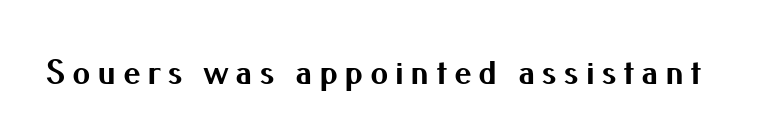
Just letters on the line, the space beneath them empty. Character widths vary here, with narrow letters taking less room than wide ones. A typesetter would mark this as roman, not italic. Does the type have serifs? No, each stem ends abruptly.
